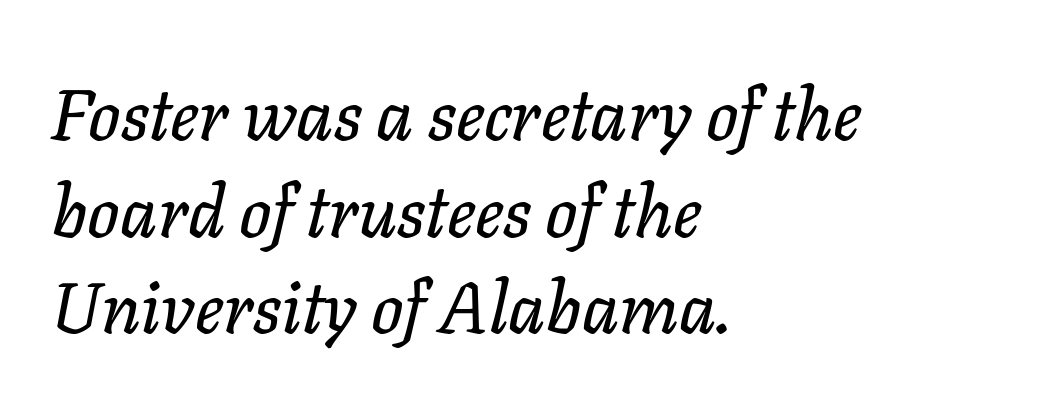
Q: Is the text italic (slanted)? A: Yes, it leans right by about 11 degrees.
Q: Is the text underlined? A: No.
Q: How is the paragraph aligned? A: Left-aligned.
Q: Is the spacing between letters normal or unusually wide? A: Normal.
Q: Is the spacing between lines tight, normal or loose? A: Normal.
Q: Width (condensed, normal, or wide)? A: Normal.
Q: Stroke contrast? A: Low.
Q: x-height? A: Medium.
Q: Monospaced? A: No.
